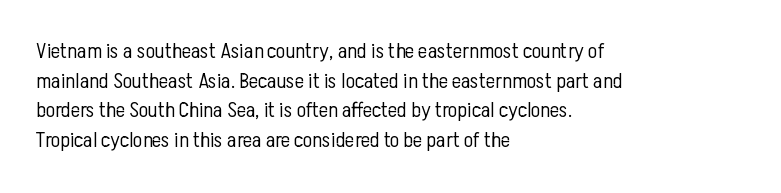
{"italic": "no", "bold": "no", "underline": "no", "align": "left", "line_spacing": "normal", "line_spacing_ratio": 1.35, "letter_spacing": "normal", "letter_spacing_em": 0.0, "glyph_px": 22}
